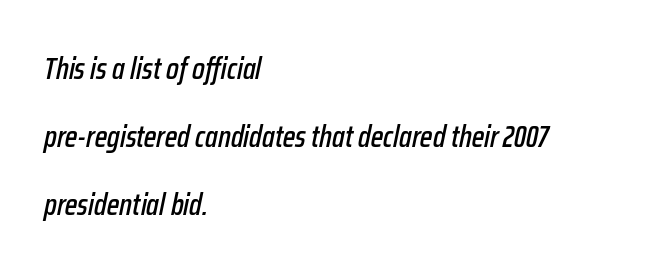
The image shows 30 px condensed type, italic (leaning right); set left-aligned, loose line spacing (2.27x), normal letter spacing, not underlined; low stroke contrast and a medium x-height.
